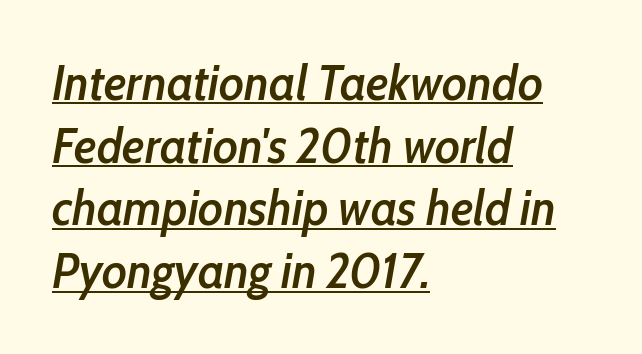
Q: Is the text bold? A: Semi-bold.
Q: Is the text italic (slanted)? A: Yes, it leans right by about 10 degrees.
Q: Is the text underlined? A: Yes.
Q: How is the paragraph aligned? A: Left-aligned.
Q: Is the spacing between letters normal or unusually wide? A: Normal.
Q: Is the spacing between lines tight, normal or loose? A: Normal.
Q: Width (condensed, normal, or wide)? A: Condensed.
Q: Stroke contrast? A: Low.
Q: x-height? A: Medium.
Q: Monospaced? A: No.
